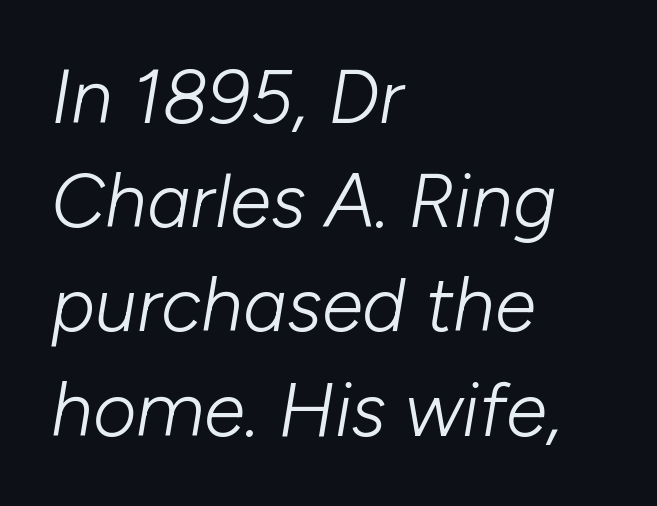
The image shows 75 px light type, italic (leaning right); set left-aligned, normal line spacing (1.39x), normal letter spacing, not underlined; low stroke contrast and a medium x-height.
